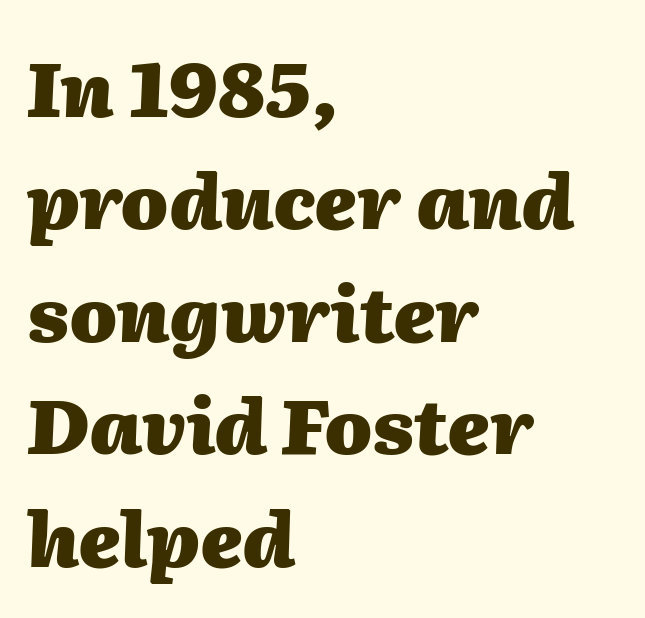
Between one letter and the next there's only the usual sliver of space. A bare baseline throughout the passage. If you measured baseline to baseline, you'd find a middling distance. These lines were composed using italics.
